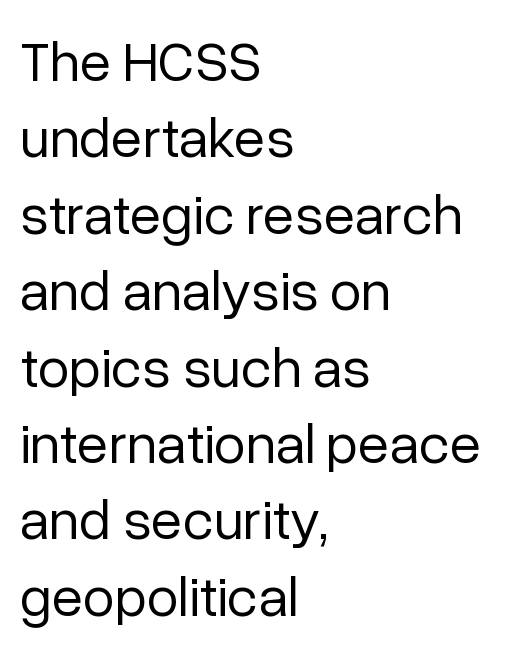
The image shows 57 px regular-weight sans-serif type, upright; set left-aligned, normal line spacing (1.34x), normal letter spacing, not underlined; low stroke contrast and a medium x-height.
